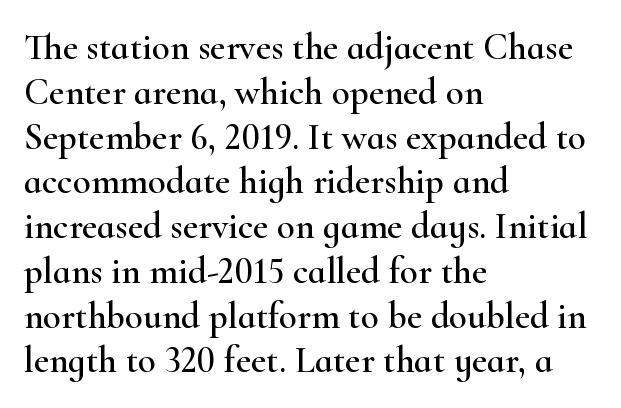
The image shows 37 px wide serif type, upright; set left-aligned, line spacing 1.21x, normal letter spacing, not underlined; high stroke contrast and a small x-height.
